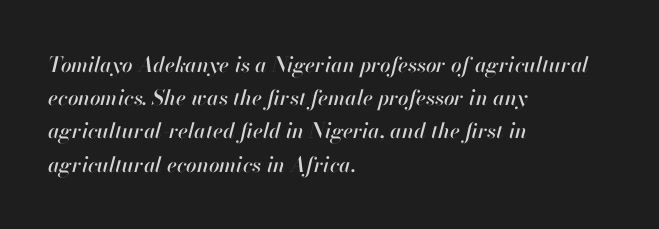
Q: Is the text italic (slanted)? A: Yes, it leans right by about 13 degrees.
Q: Is the text underlined? A: No.
Q: How is the paragraph aligned? A: Left-aligned.
Q: Is the spacing between letters normal or unusually wide? A: Normal.
Q: Is the spacing between lines tight, normal or loose? A: Normal.
